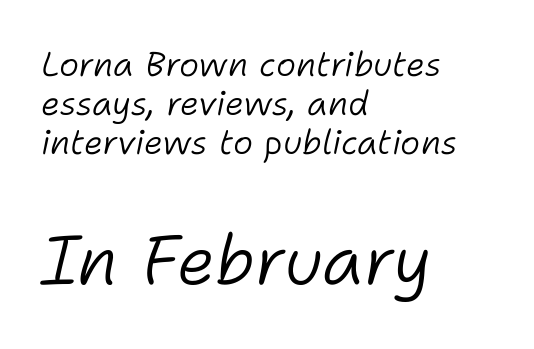
The image shows 69 px light type, italic (leaning right); set left-aligned, tight line spacing (1.15x), normal letter spacing, not underlined; the second (bottom) block is 2.03x larger; low stroke contrast and a medium x-height.
